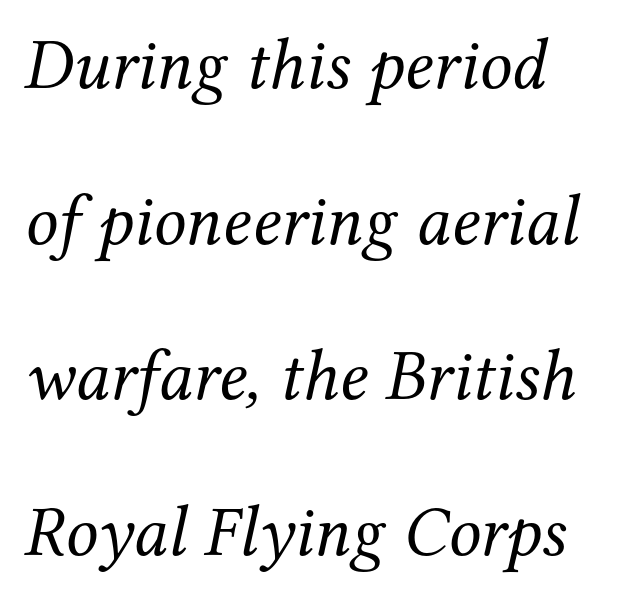
The image shows 72 px regular-weight serif type, italic (leaning right); set left-aligned, loose line spacing (2.16x), normal letter spacing, not underlined; medium stroke contrast and a medium x-height.
